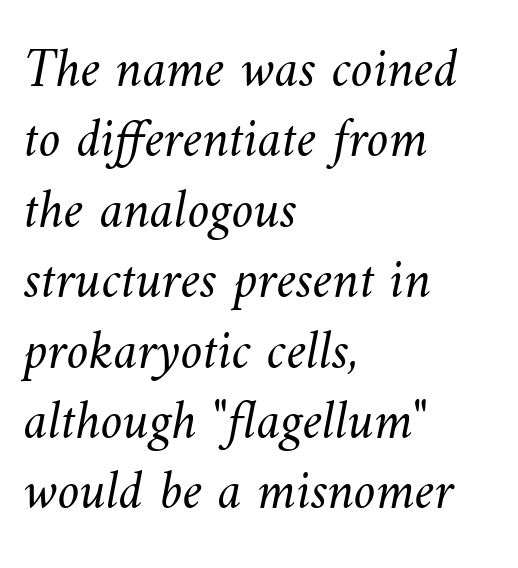
The lines are quadded left. Each word holds together tightly as a unit, with standard inter-letter gaps. Looks like regular typesetting: each glyph gets only the width it needs. The rendering uses a moderate line-height, typical for paragraphs.
